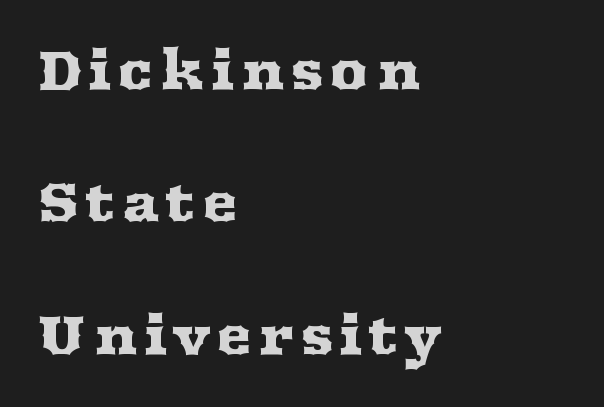
Quick note: underline off. This sample has the flowing, uneven cadence of proportional lettering. Upright lettering throughout. Yep, those are serifs on the letters. One-word summary of the alignment: left. The space between consecutive lines is lavish.
